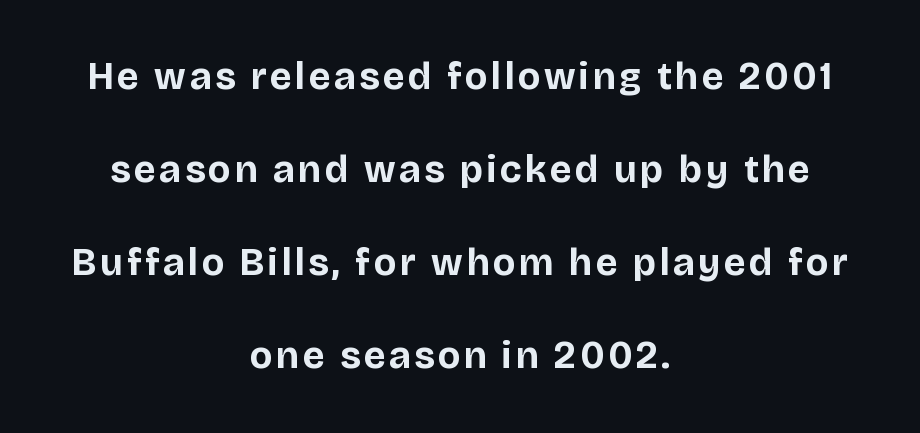
Q: Is the text bold? A: Yes.
Q: Is the text italic (slanted)? A: No, it is upright.
Q: Is the typeface a serif or a sans-serif typeface? A: Sans-serif.
Q: Is the text underlined? A: No.
Q: How is the paragraph aligned? A: Centered.
Q: Is the spacing between lines tight, normal or loose? A: Loose.
Q: Width (condensed, normal, or wide)? A: Normal.
Q: Stroke contrast? A: Low.
Q: x-height? A: Large.
Q: Monospaced? A: No.
